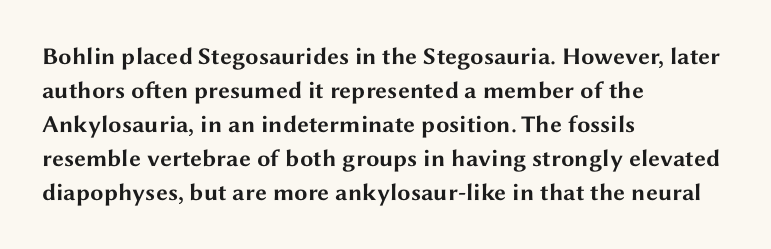
Q: Is the text bold? A: Yes.
Q: Is the text italic (slanted)? A: No, it is upright.
Q: Is the text underlined? A: No.
Q: How is the paragraph aligned? A: Left-aligned.
Q: Is the spacing between letters normal or unusually wide? A: Normal.
Q: Is the spacing between lines tight, normal or loose? A: Normal.
